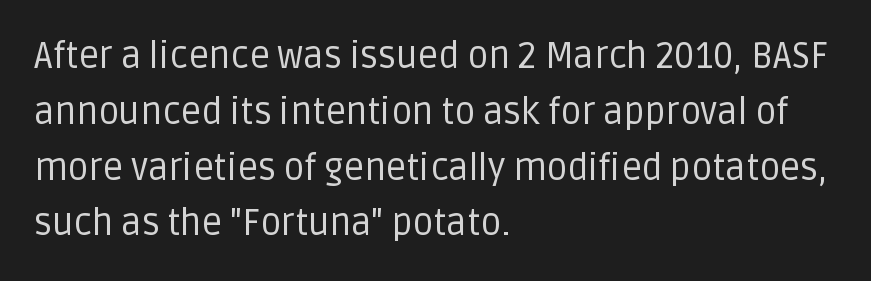
Q: Is the text bold? A: No.
Q: Is the text italic (slanted)? A: No, it is upright.
Q: Is the typeface a serif or a sans-serif typeface? A: Sans-serif.
Q: Is the text underlined? A: No.
Q: How is the paragraph aligned? A: Left-aligned.
Q: Is the spacing between letters normal or unusually wide? A: Normal.
Q: Is the spacing between lines tight, normal or loose? A: Normal.
Q: Width (condensed, normal, or wide)? A: Normal.
Q: Stroke contrast? A: Low.
Q: x-height? A: Large.
Q: Monospaced? A: No.
